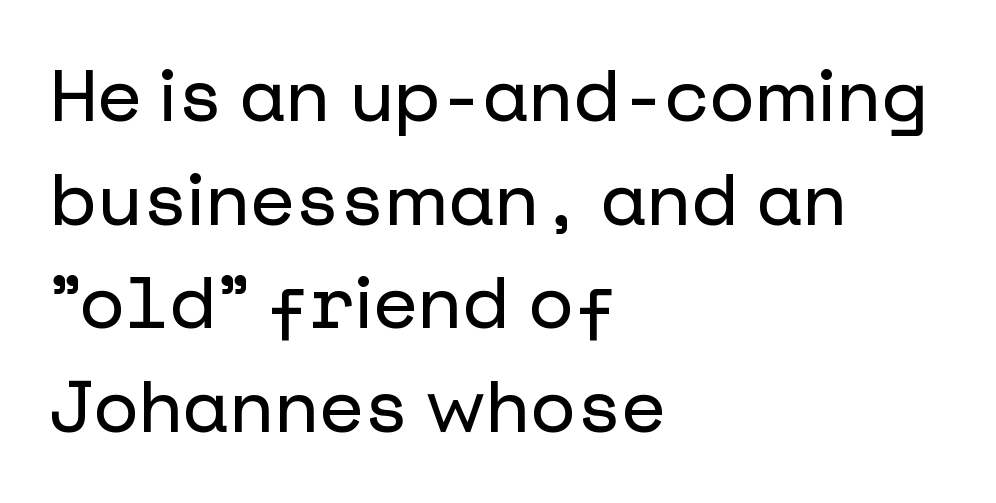
{"serif": "no", "italic": "no", "width": "normal", "stroke_contrast": "low", "x_height": "medium", "underline": "no", "align": "left", "line_spacing": "normal", "line_spacing_ratio": 1.42, "letter_spacing": "normal", "letter_spacing_em": 0.0, "glyph_px": 73}
